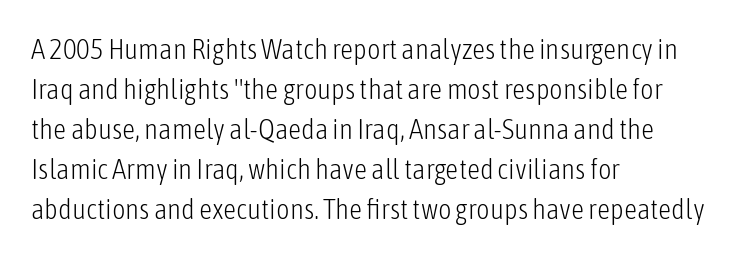
{"serif": "no", "italic": "no", "bold": "no", "weight": "light", "width": "condensed", "stroke_contrast": "low", "x_height": "medium", "monospaced": "no", "underline": "no", "align": "left", "line_spacing": "normal", "line_spacing_ratio": 1.38, "letter_spacing": "normal", "letter_spacing_em": 0.0, "glyph_px": 29}
